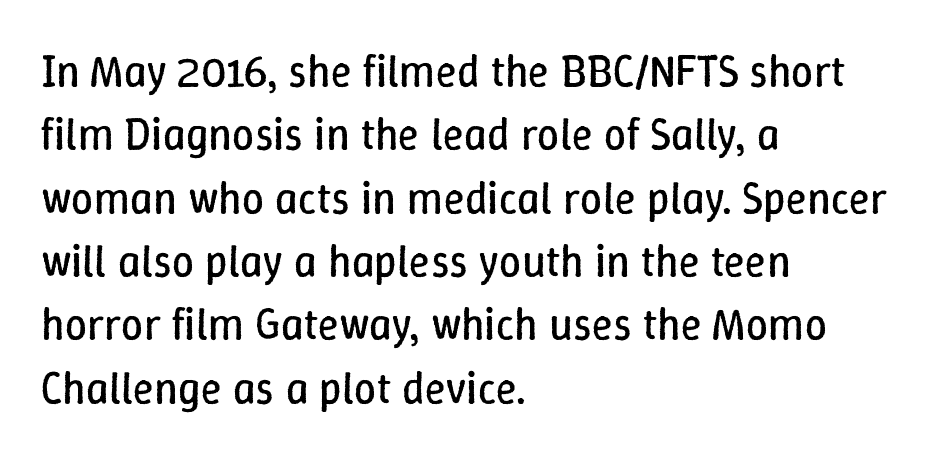
The image shows 44 px regular-weight type, upright; set left-aligned, normal line spacing (1.44x), normal letter spacing, not underlined; low stroke contrast and a medium x-height.
